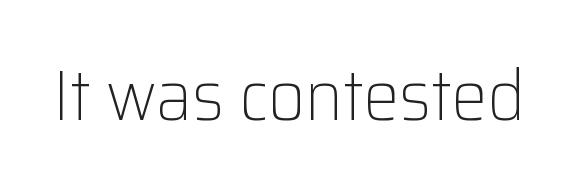
Q: Is the text bold? A: No.
Q: Is the text italic (slanted)? A: No, it is upright.
Q: Is the typeface a serif or a sans-serif typeface? A: Sans-serif.
Q: Is the text underlined? A: No.
Q: Is the spacing between letters normal or unusually wide? A: Normal.
Q: Width (condensed, normal, or wide)? A: Normal.
Q: Stroke contrast? A: Low.
Q: x-height? A: Medium.
Q: Monospaced? A: No.
